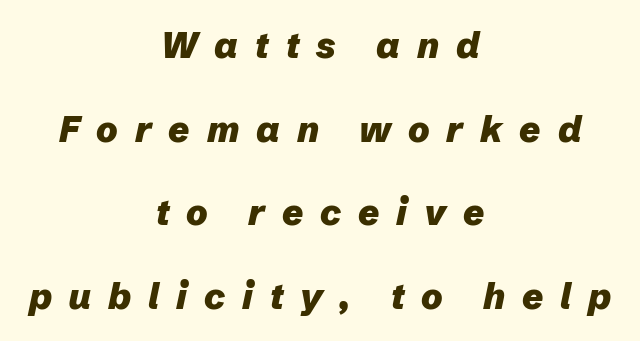
{"italic": "yes", "lean": "right", "slant_degrees": 12, "bold": "yes", "weight": "heavy", "width": "normal", "stroke_contrast": "low", "x_height": "medium", "monospaced": "no", "underline": "no", "align": "center", "line_spacing": "loose", "line_spacing_ratio": 2.32, "letter_spacing": "wide", "letter_spacing_em": 0.47, "glyph_px": 36}
